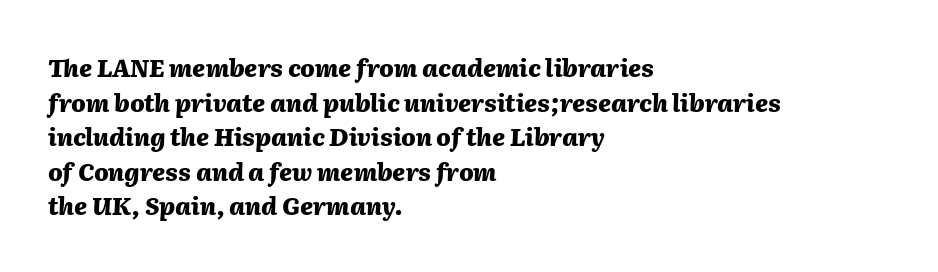
Does the weight exceed regular? Yes, all the way to bold. Successive baselines arrive at the customary interval. The specimen omits any rule beneath the text block's lines. Caption: multi-line text, flush left, ragged right. Posture: slanted. This sample uses plain, unmodified letter spacing.
